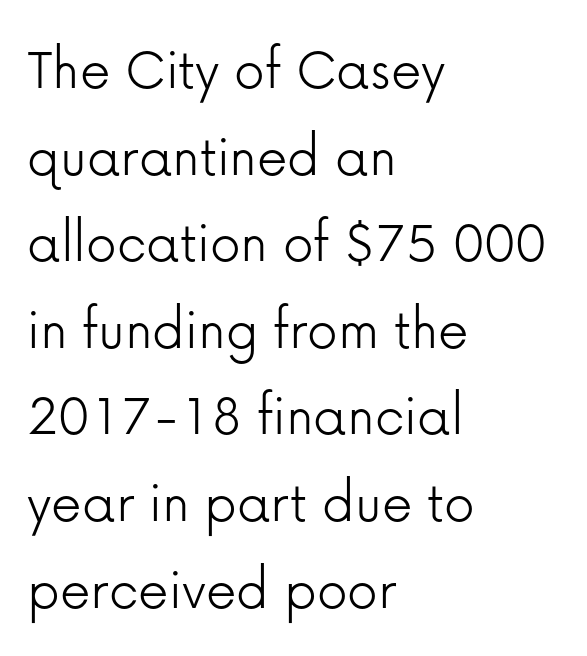
{"serif": "no", "italic": "no", "bold": "no", "weight": "light", "width": "normal", "stroke_contrast": "low", "x_height": "medium", "monospaced": "no", "underline": "no", "align": "left", "line_spacing": "normal", "line_spacing_ratio": 1.42, "letter_spacing": "normal", "letter_spacing_em": 0.0, "glyph_px": 61}
